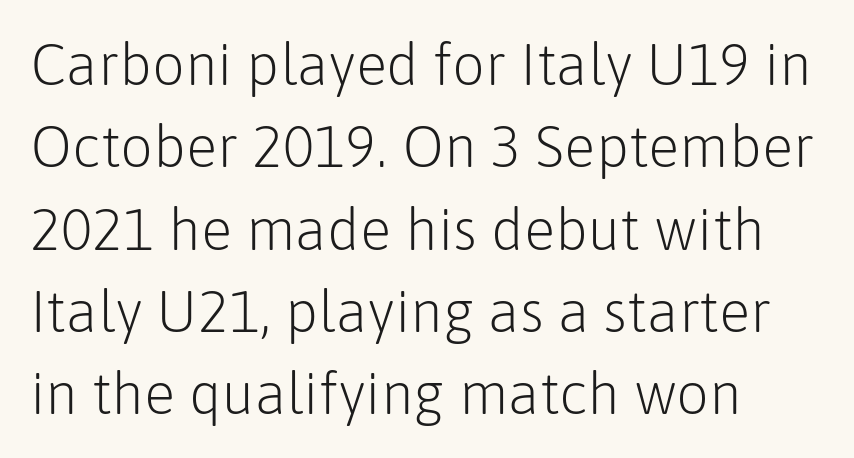
The image shows 58 px light sans-serif type, upright; set left-aligned, normal line spacing (1.42x), normal letter spacing, not underlined; low stroke contrast and a medium x-height.
